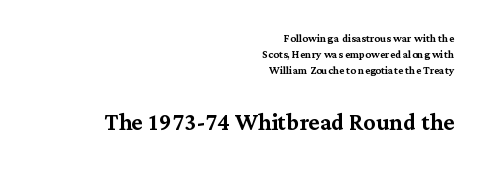
Q: Is the text italic (slanted)? A: No, it is upright.
Q: Is the typeface a serif or a sans-serif typeface? A: Serif.
Q: Is the text underlined? A: No.
Q: How is the paragraph aligned? A: Right-aligned.
Q: Is the spacing between letters normal or unusually wide? A: Normal.
Q: Which block of text is set in a larger size, the first (top) or the second (bottom)? A: The second (bottom) one.
Q: Width (condensed, normal, or wide)? A: Normal.
Q: Stroke contrast? A: Medium.
Q: x-height? A: Medium.
Q: Monospaced? A: No.
